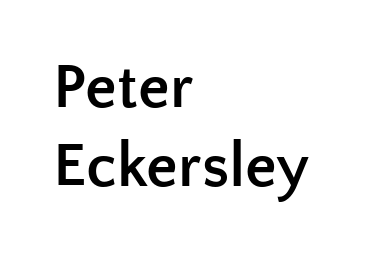
{"serif": "no", "italic": "no", "bold": "yes", "weight": "semibold", "width": "normal", "stroke_contrast": "low", "x_height": "medium", "monospaced": "no", "underline": "no", "align": "left", "line_spacing": "normal", "line_spacing_ratio": 1.25, "letter_spacing": "normal", "letter_spacing_em": 0.0, "glyph_px": 63}
